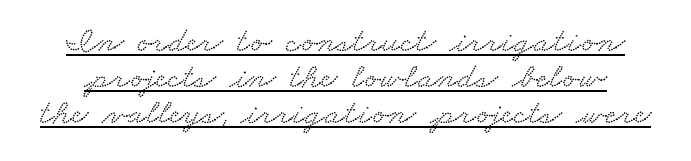
Q: Is the typeface a serif or a sans-serif typeface? A: Serif.
Q: Is the text underlined? A: Yes.
Q: Is the spacing between letters normal or unusually wide? A: Normal.
Q: Is the spacing between lines tight, normal or loose? A: Tight.
Q: Width (condensed, normal, or wide)? A: Wide.
Q: Stroke contrast? A: Low.
Q: x-height? A: Small.
Q: Monospaced? A: No.
